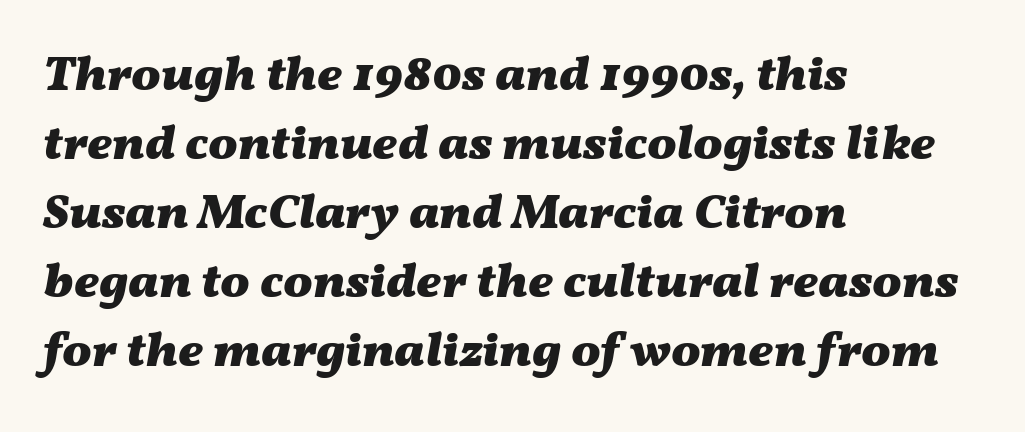
Descender tails drop into unmarked territory. Glyph-to-glyph distance matches everyday printed text. Compared with an ordinary text face, these strokes are far heavier — a full bold. The lettering tilts uniformly, giving the passage an italic look.
